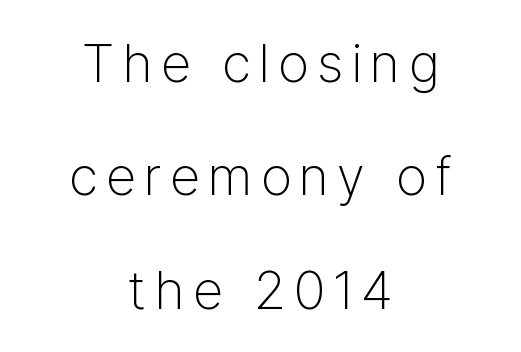
Q: Is the text bold? A: No.
Q: Is the text italic (slanted)? A: No, it is upright.
Q: Is the typeface a serif or a sans-serif typeface? A: Sans-serif.
Q: Is the text underlined? A: No.
Q: How is the paragraph aligned? A: Centered.
Q: Is the spacing between lines tight, normal or loose? A: Loose.
Q: Width (condensed, normal, or wide)? A: Normal.
Q: Stroke contrast? A: Low.
Q: x-height? A: Medium.
Q: Monospaced? A: No.
